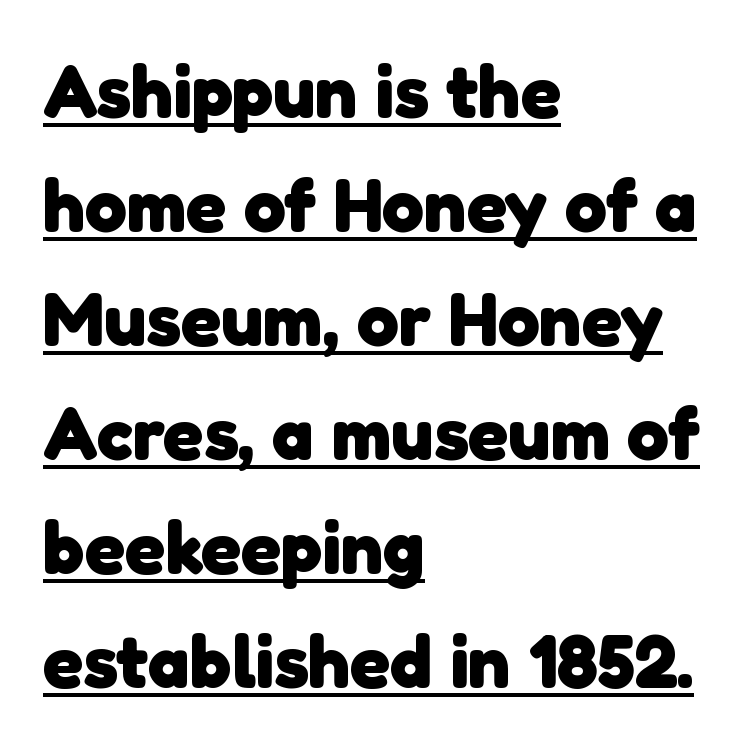
{"serif": "no", "bold": "yes", "weight": "heavy", "width": "normal", "stroke_contrast": "low", "x_height": "medium", "monospaced": "no", "underline": "yes", "align": "left", "line_spacing": "normal", "line_spacing_ratio": 1.52, "letter_spacing": "normal", "letter_spacing_em": 0.0, "glyph_px": 75}
